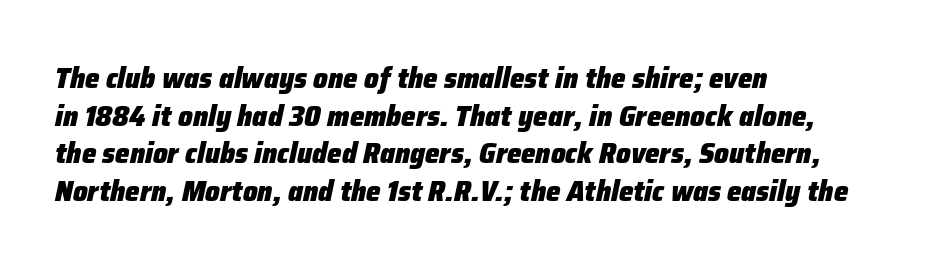
The image shows 29 px heavy type, italic (leaning right); set left-aligned, normal line spacing (1.3x), normal letter spacing, not underlined; low stroke contrast and a medium x-height.
